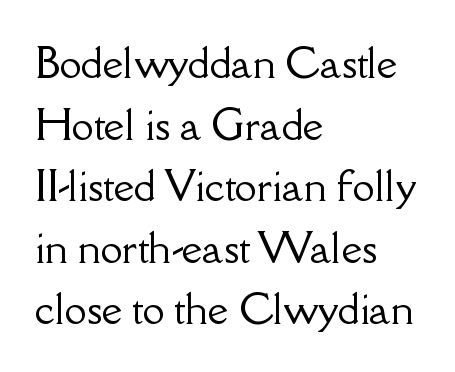
Q: Is the text italic (slanted)? A: No, it is upright.
Q: Is the typeface a serif or a sans-serif typeface? A: Serif.
Q: Is the text underlined? A: No.
Q: How is the paragraph aligned? A: Left-aligned.
Q: Is the spacing between letters normal or unusually wide? A: Normal.
Q: Is the spacing between lines tight, normal or loose? A: Normal.
Q: Width (condensed, normal, or wide)? A: Normal.
Q: Stroke contrast? A: Low.
Q: x-height? A: Small.
Q: Monospaced? A: No.
